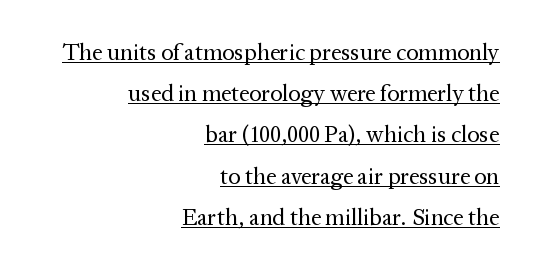
{"italic": "no", "bold": "no", "underline": "yes", "align": "right", "line_spacing_ratio": 1.79, "letter_spacing": "normal", "letter_spacing_em": 0.0, "glyph_px": 23}
